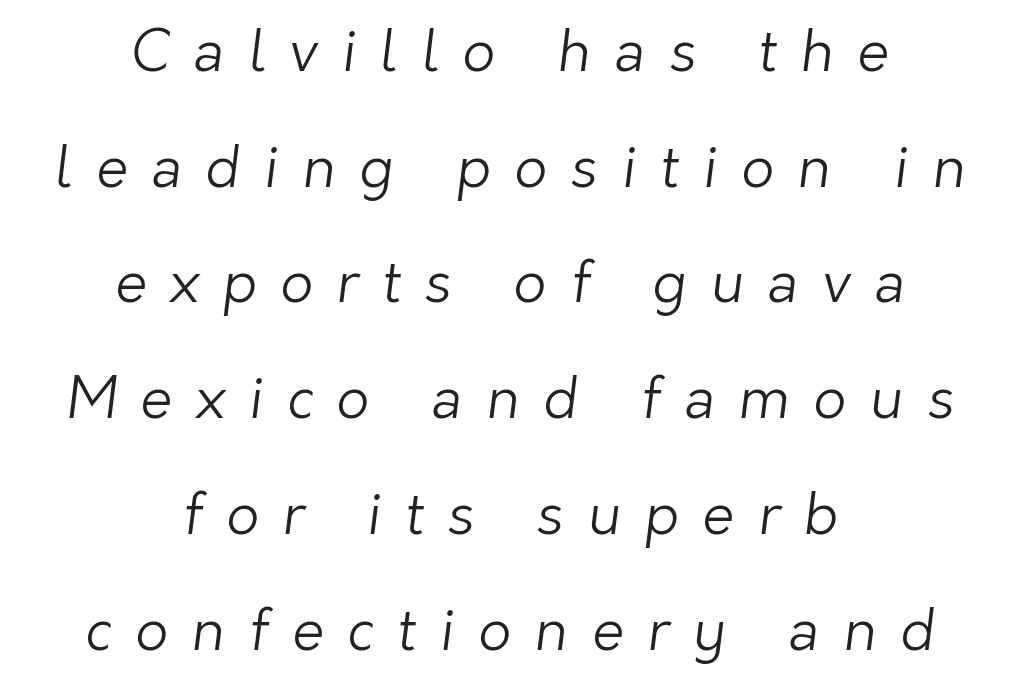
Caption: expanded tracking, letters set apart. These lines are centered, leaving both edges ragged. Quick note: underline off. Does the type have serifs? No, each stem ends abruptly.
